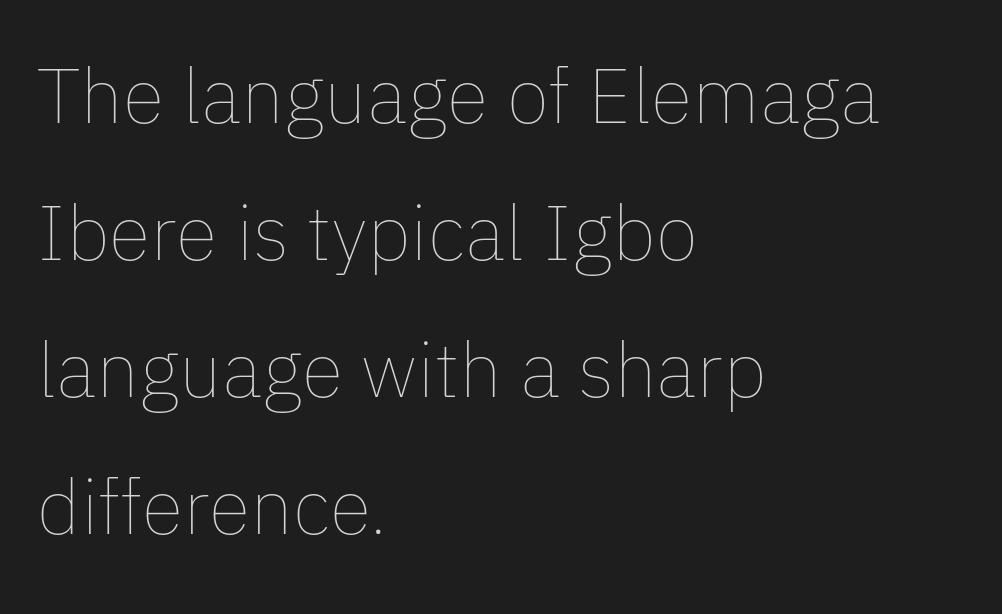
Does extra space separate the letters? No, they use regular spacing. Counters stay open thanks to moderate or lighter strokes. In CSS terms this would be text-align: left. Plain, unruled lines of type. The face used here is proportionally spaced, like ordinary book or web type. You can tell it's not italic because the verticals are truly vertical.
